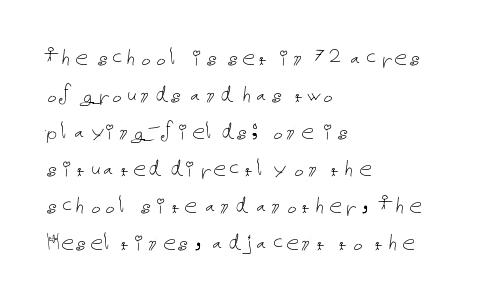
Q: Is the text bold? A: No.
Q: Is the text italic (slanted)? A: No, it is upright.
Q: Is the text underlined? A: No.
Q: How is the paragraph aligned? A: Left-aligned.
Q: Is the spacing between letters normal or unusually wide? A: Normal.
Q: Is the spacing between lines tight, normal or loose? A: Normal.
